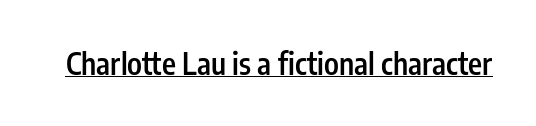
The image shows 30 px semibold, condensed sans-serif type, upright; set normal letter spacing, underlined; low stroke contrast and a medium x-height.
